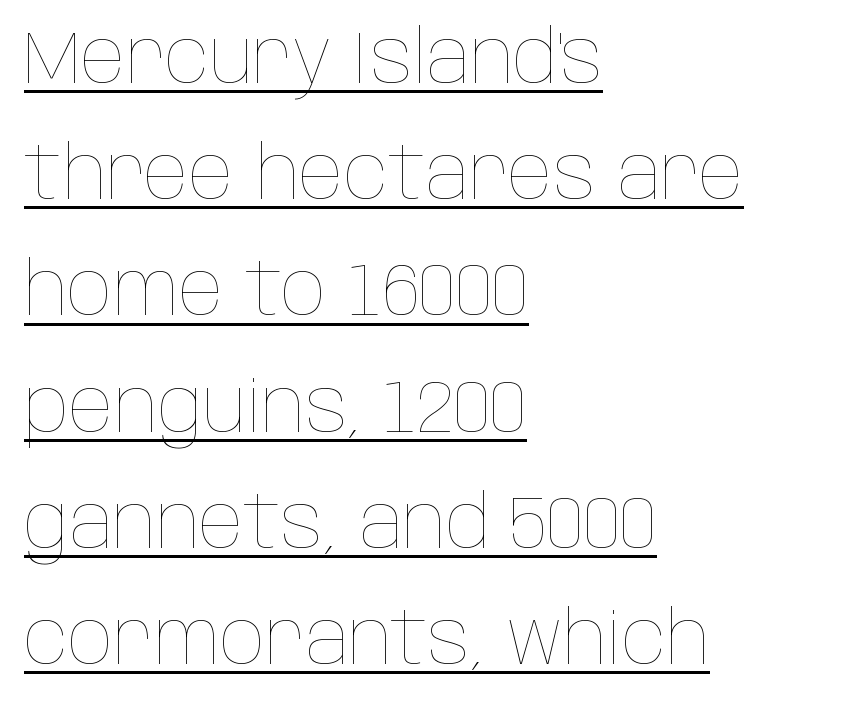
Q: Is the text bold? A: No.
Q: Is the text italic (slanted)? A: No, it is upright.
Q: Is the text underlined? A: Yes.
Q: How is the paragraph aligned? A: Left-aligned.
Q: Is the spacing between letters normal or unusually wide? A: Normal.
Q: Is the spacing between lines tight, normal or loose? A: Normal.
Q: Width (condensed, normal, or wide)? A: Condensed.
Q: Stroke contrast? A: Low.
Q: x-height? A: Large.
Q: Monospaced? A: No.
